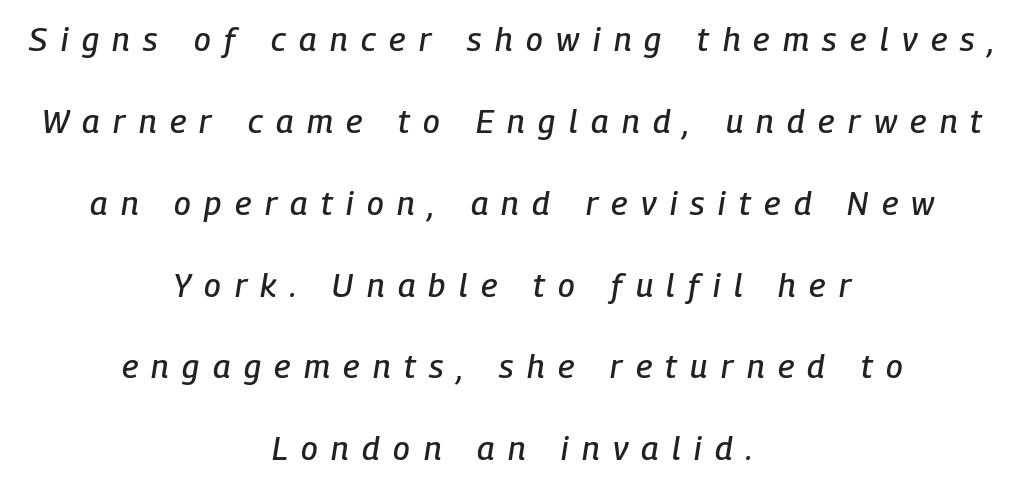
The image shows 33 px condensed type, italic (leaning right); set centered, loose line spacing (2.48x), unusually wide letter spacing (+0.41 em), not underlined; low stroke contrast and a medium x-height.
